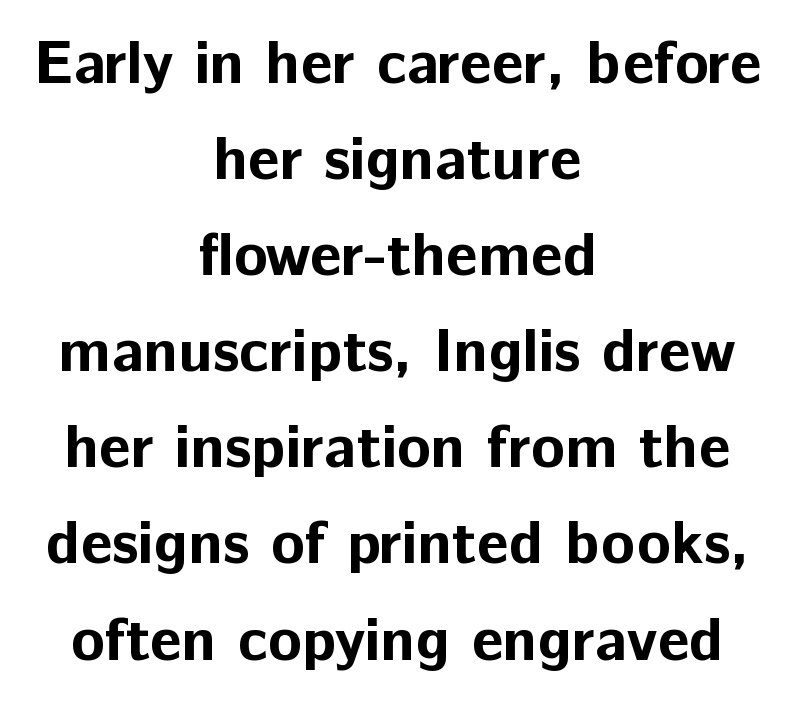
Q: Is the text bold? A: Yes.
Q: Is the text italic (slanted)? A: No, it is upright.
Q: Is the typeface a serif or a sans-serif typeface? A: Sans-serif.
Q: Is the text underlined? A: No.
Q: How is the paragraph aligned? A: Centered.
Q: Is the spacing between letters normal or unusually wide? A: Normal.
Q: Is the spacing between lines tight, normal or loose? A: Normal.
Q: Width (condensed, normal, or wide)? A: Normal.
Q: Stroke contrast? A: Low.
Q: x-height? A: Medium.
Q: Monospaced? A: No.
